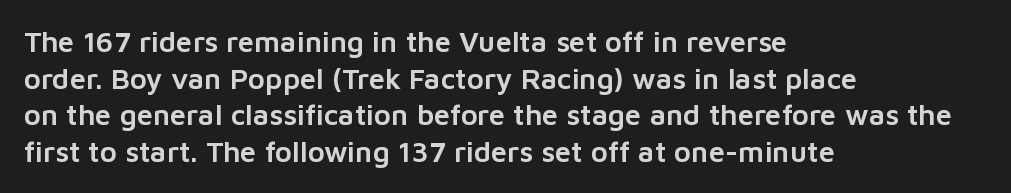
Font category for this specimen: sans-serif. Decoration check: the copy has no underline. This sample is left-justified, so line endings fall wherever the words run out. You can tell it's not italic because the verticals are truly vertical.
